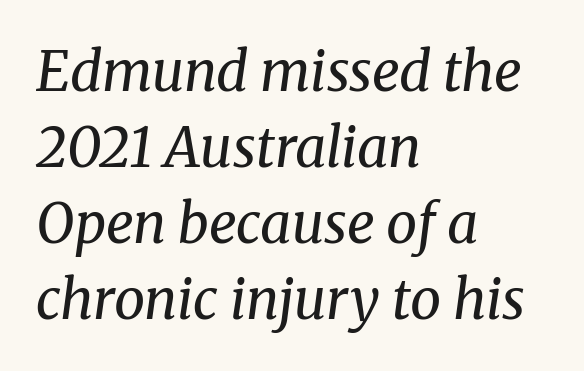
The image shows 55 px regular-weight serif type, italic (leaning right); set left-aligned, normal line spacing (1.38x), normal letter spacing, not underlined; medium stroke contrast and a medium x-height.
